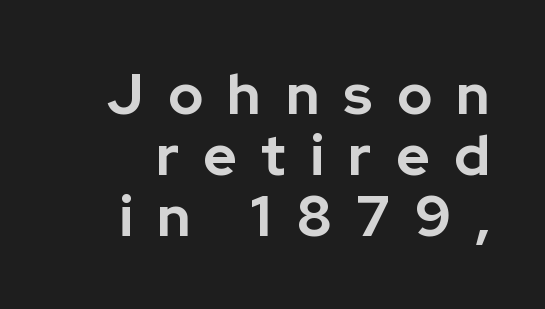
Q: Is the text bold? A: Yes.
Q: Is the text italic (slanted)? A: No, it is upright.
Q: Is the typeface a serif or a sans-serif typeface? A: Sans-serif.
Q: Is the text underlined? A: No.
Q: Is the spacing between letters normal or unusually wide? A: Unusually wide.
Q: Is the spacing between lines tight, normal or loose? A: Tight.
Q: Width (condensed, normal, or wide)? A: Normal.
Q: Stroke contrast? A: Low.
Q: x-height? A: Medium.
Q: Monospaced? A: No.
